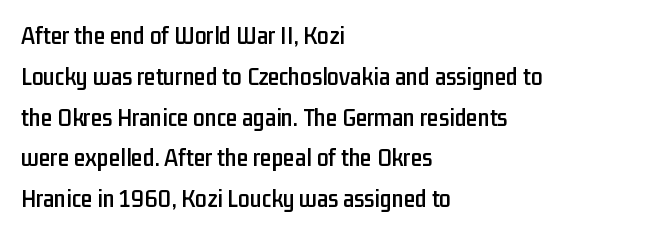
The space between consecutive lines is moderate. This sample uses plain, unmodified letter spacing. Layout note: lines flush left. No italicization has been applied; the sample stays upright. The passage shown is not underscored anywhere.
